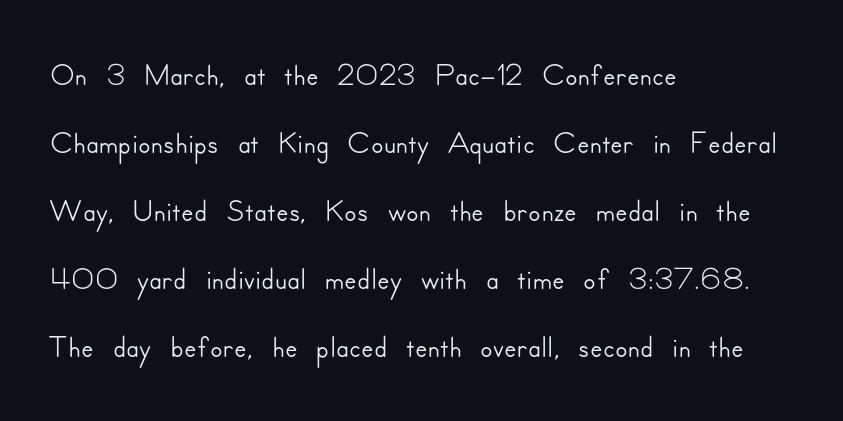
Character widths vary here, with narrow letters taking less room than wide ones. Observe the ordinary spacing: letters are neighbours, not strangers. All the whitespace from short lines collects on the right. Descenders hang freely into open space. No feet cap the strokes, marking this as sans-serif type. The line-height multiplier appears to be the usual default.
